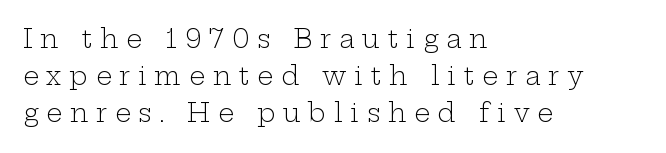
Q: Is the text bold? A: No.
Q: Is the text italic (slanted)? A: No, it is upright.
Q: Is the text underlined? A: No.
Q: How is the paragraph aligned? A: Left-aligned.
Q: Is the spacing between letters normal or unusually wide? A: Unusually wide.
Q: Is the spacing between lines tight, normal or loose? A: Normal.
